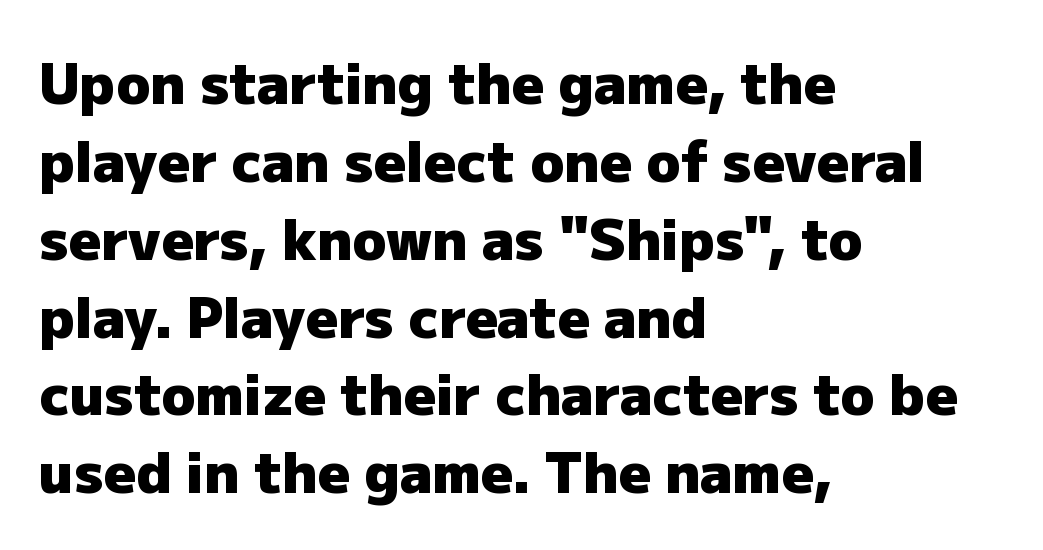
Words appear dense and cohesive because spacing is normal. The text was rendered using a sans face with plain stroke endings. The baseline area is clear. The rendering uses a moderate line-height, typical for paragraphs.
